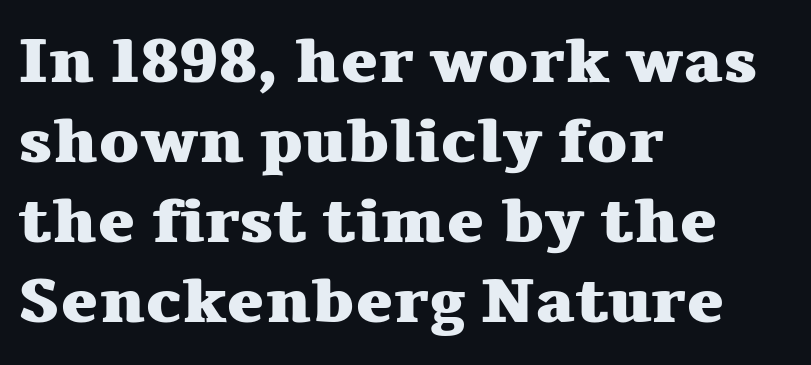
The image shows 63 px heavy, wide serif type, upright; set left-aligned, normal line spacing (1.27x), normal letter spacing, not underlined; medium stroke contrast and a medium x-height.
